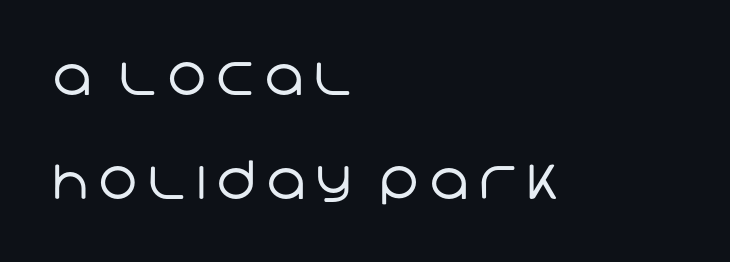
Q: Is the text bold? A: No.
Q: Is the typeface a serif or a sans-serif typeface? A: Sans-serif.
Q: Is the text underlined? A: No.
Q: How is the paragraph aligned? A: Left-aligned.
Q: Is the spacing between lines tight, normal or loose? A: Loose.
Q: Width (condensed, normal, or wide)? A: Normal.
Q: Stroke contrast? A: Low.
Q: x-height? A: Large.
Q: Monospaced? A: No.
